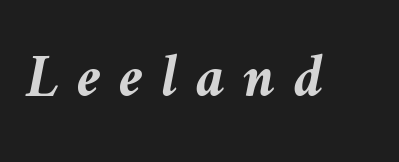
Q: Is the text bold? A: Yes.
Q: Is the text italic (slanted)? A: Yes, it leans left by about 10 degrees.
Q: Is the text underlined? A: No.
Q: Is the spacing between letters normal or unusually wide? A: Unusually wide.
Q: Width (condensed, normal, or wide)? A: Normal.
Q: Stroke contrast? A: Medium.
Q: x-height? A: Medium.
Q: Monospaced? A: No.
